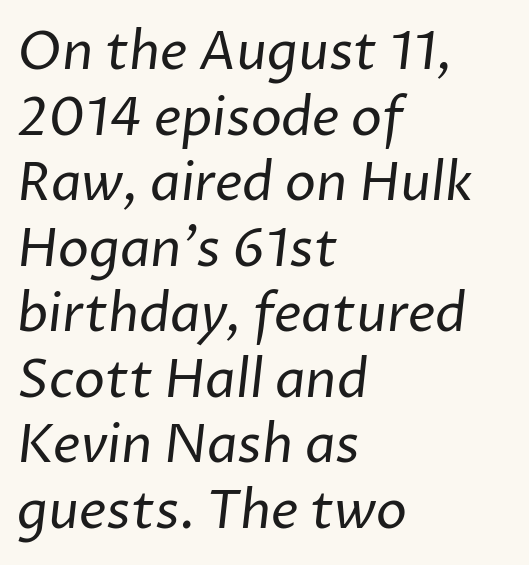
These lines are rendered in a variable-pitch font. This rendering features lettering with no underline. Heft: none added — not bold. The designer went with a sans here, leaving each stem footless.
